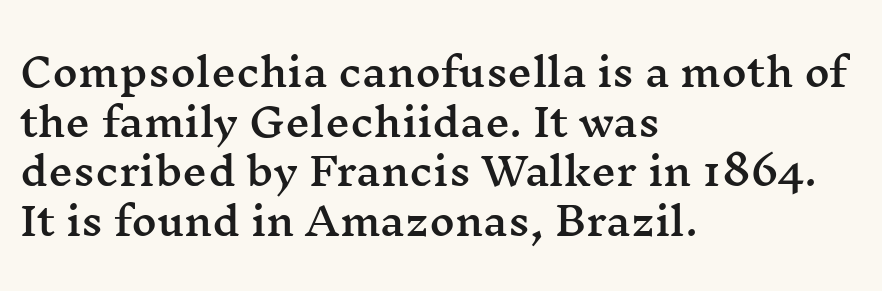
{"serif": "yes", "italic": "no", "width": "wide", "stroke_contrast": "medium", "x_height": "medium", "monospaced": "no", "underline": "no", "align": "left", "line_spacing": "normal", "line_spacing_ratio": 1.27, "letter_spacing": "normal", "letter_spacing_em": 0.0, "glyph_px": 39}
